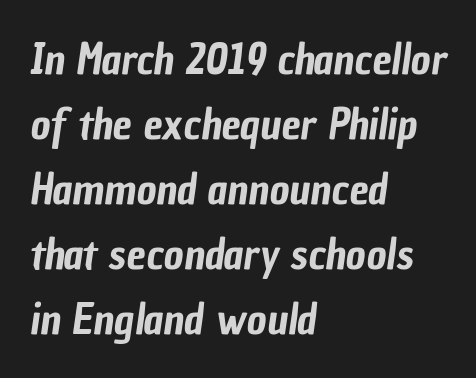
Q: Is the typeface a serif or a sans-serif typeface? A: Sans-serif.
Q: Is the text underlined? A: No.
Q: How is the paragraph aligned? A: Left-aligned.
Q: Is the spacing between letters normal or unusually wide? A: Normal.
Q: Is the spacing between lines tight, normal or loose? A: Normal.
Q: Width (condensed, normal, or wide)? A: Condensed.
Q: Stroke contrast? A: Low.
Q: x-height? A: Medium.
Q: Monospaced? A: No.
